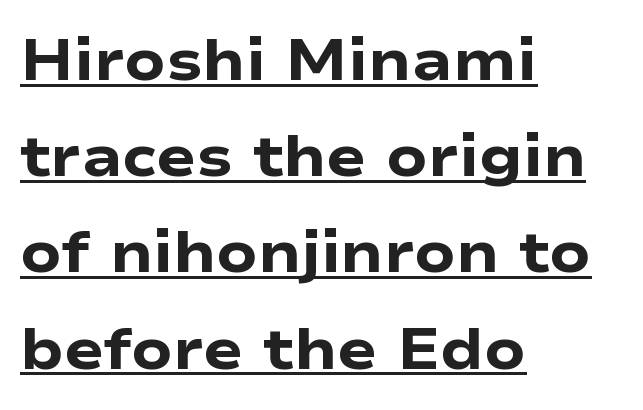
The image shows 59 px heavy, wide sans-serif type, upright; set left-aligned, normal line spacing (1.63x), normal letter spacing, underlined; low stroke contrast and a medium x-height.
